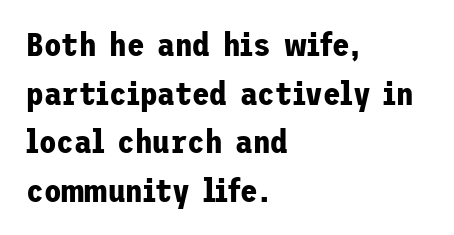
The image shows 32 px bold sans-serif type, upright; set left-aligned, normal line spacing (1.52x), normal letter spacing, not underlined; low stroke contrast and a medium x-height.
